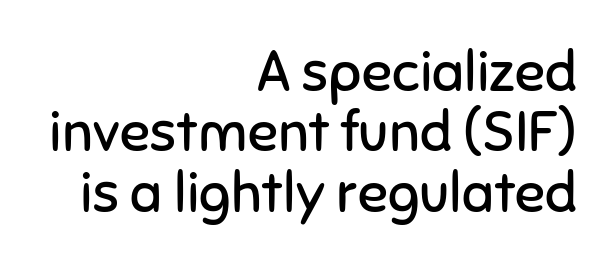
Q: Is the text bold? A: No.
Q: Is the text italic (slanted)? A: No, it is upright.
Q: Is the typeface a serif or a sans-serif typeface? A: Sans-serif.
Q: Is the text underlined? A: No.
Q: How is the paragraph aligned? A: Right-aligned.
Q: Is the spacing between letters normal or unusually wide? A: Normal.
Q: Is the spacing between lines tight, normal or loose? A: Tight.
Q: Width (condensed, normal, or wide)? A: Normal.
Q: Stroke contrast? A: Low.
Q: x-height? A: Medium.
Q: Monospaced? A: No.
